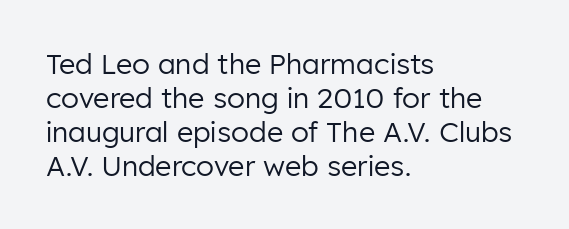
The image shows 28 px regular-weight sans-serif type, upright; set left-aligned, line spacing 1.21x, normal letter spacing, not underlined; low stroke contrast and a medium x-height.
